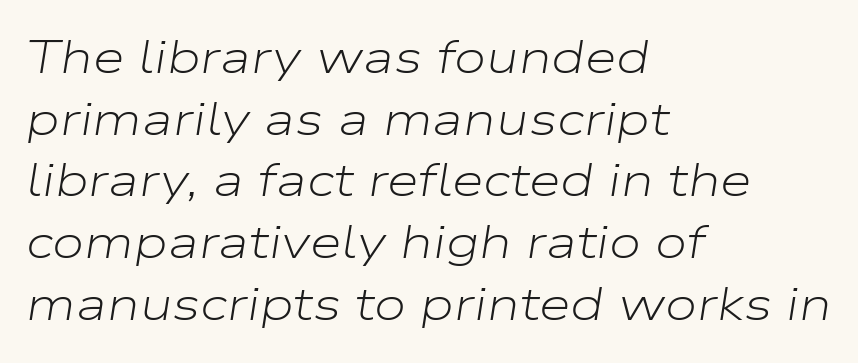
Q: Is the text bold? A: No.
Q: Is the text italic (slanted)? A: Yes, it leans right by about 9 degrees.
Q: Is the text underlined? A: No.
Q: How is the paragraph aligned? A: Left-aligned.
Q: Is the spacing between letters normal or unusually wide? A: Normal.
Q: Is the spacing between lines tight, normal or loose? A: Normal.
Q: Width (condensed, normal, or wide)? A: Wide.
Q: Stroke contrast? A: Low.
Q: x-height? A: Medium.
Q: Monospaced? A: No.
